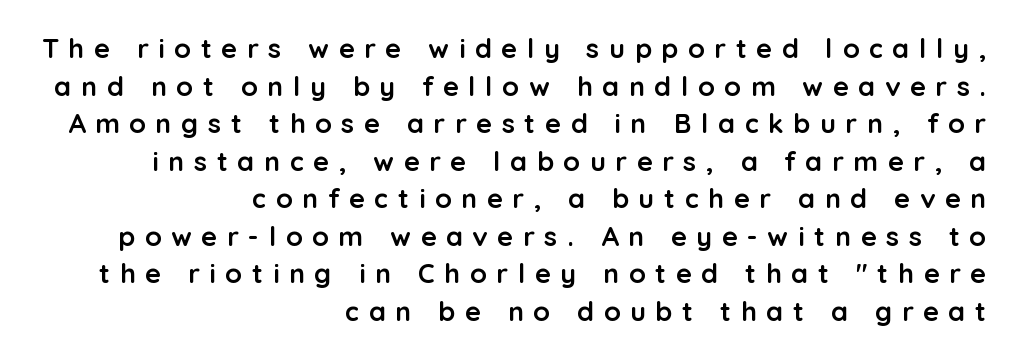
The image shows 27 px bold type, upright; set right-aligned, normal line spacing (1.39x), unusually wide letter spacing (+0.36 em), not underlined.
